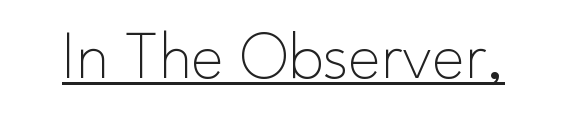
Students, note that the glyphs here touch the page at normal intervals. A baseline rule has been typeset under these characters. Serifs: no, the terminals of the letterforms are clean. Note the varied advance widths — an 'i' is clearly narrower than an 'm'.
